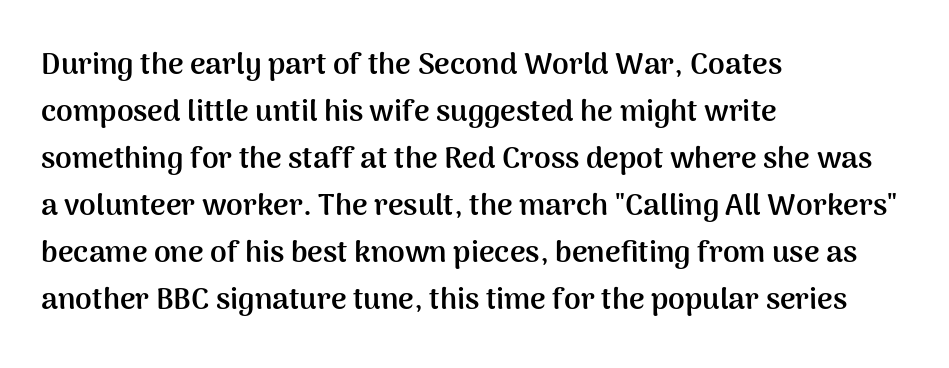
Q: Is the text bold? A: Yes.
Q: Is the text italic (slanted)? A: No, it is upright.
Q: Is the typeface a serif or a sans-serif typeface? A: Sans-serif.
Q: Is the text underlined? A: No.
Q: How is the paragraph aligned? A: Left-aligned.
Q: Is the spacing between letters normal or unusually wide? A: Normal.
Q: Is the spacing between lines tight, normal or loose? A: Normal.
Q: Width (condensed, normal, or wide)? A: Normal.
Q: Stroke contrast? A: Medium.
Q: x-height? A: Medium.
Q: Monospaced? A: No.
